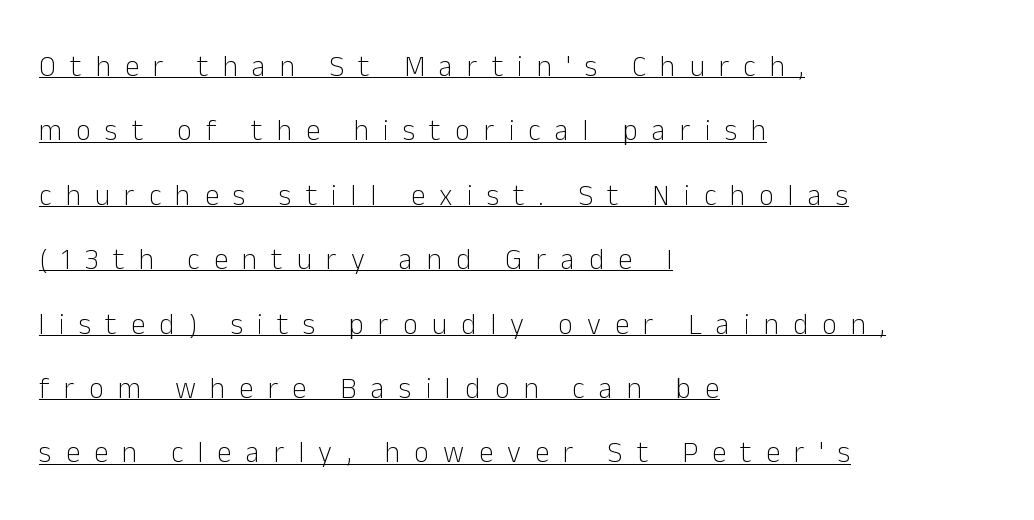
These lines are rendered in a variable-pitch font. Does extra space separate the letters? Yes, quite a lot of it. This is not heavy type; no bold has been used. Compared with a centered layout, this one pins lines to the left instead.
